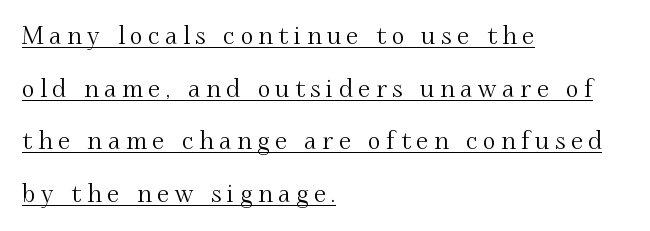
The typography opts for an upright posture over an oblique one. Is there much room between lines? Yes — plenty of vertical air separates them. The lettering is marked with a stroke running underneath it. All the whitespace from short lines collects on the right.
